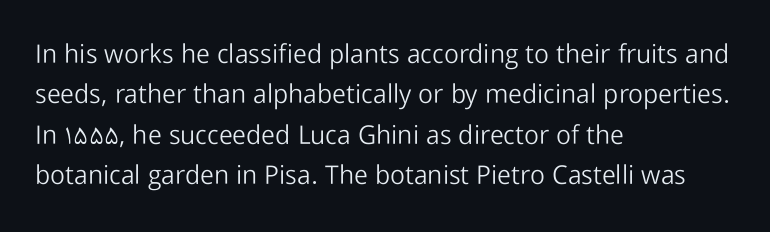
{"italic": "no", "bold": "no", "underline": "no", "align": "left", "line_spacing": "normal", "line_spacing_ratio": 1.55, "letter_spacing": "normal", "letter_spacing_em": 0.0, "glyph_px": 26}
